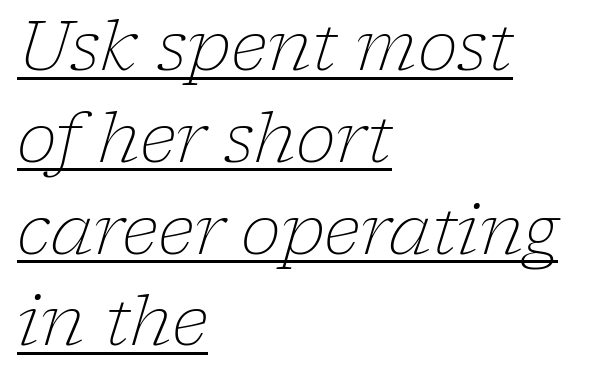
The image shows 68 px light serif type, italic (leaning right); set left-aligned, normal line spacing (1.35x), normal letter spacing, underlined; low stroke contrast and a medium x-height.
